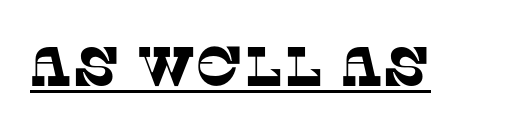
The image shows 56 px serif type; set normal letter spacing, underlined; low stroke contrast and a large x-height.
